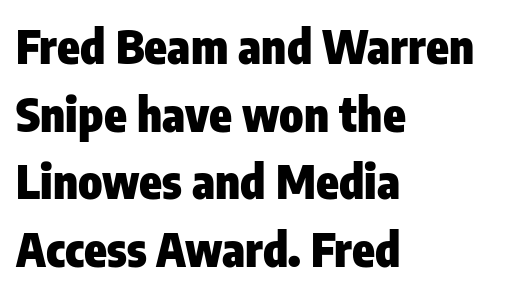
The image shows 46 px heavy, condensed sans-serif type, upright; set left-aligned, normal line spacing (1.47x), normal letter spacing, not underlined; low stroke contrast and a medium x-height.
